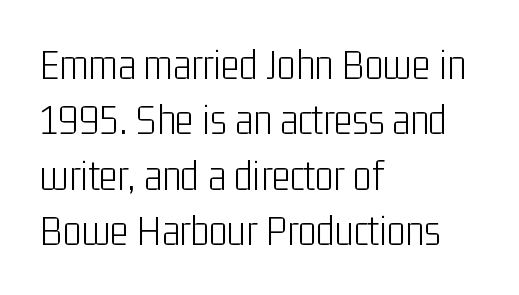
Q: Is the text bold? A: No.
Q: Is the text italic (slanted)? A: No, it is upright.
Q: Is the typeface a serif or a sans-serif typeface? A: Sans-serif.
Q: Is the text underlined? A: No.
Q: How is the paragraph aligned? A: Left-aligned.
Q: Is the spacing between letters normal or unusually wide? A: Normal.
Q: Is the spacing between lines tight, normal or loose? A: Normal.
Q: Width (condensed, normal, or wide)? A: Condensed.
Q: Stroke contrast? A: Low.
Q: x-height? A: Medium.
Q: Monospaced? A: No.
